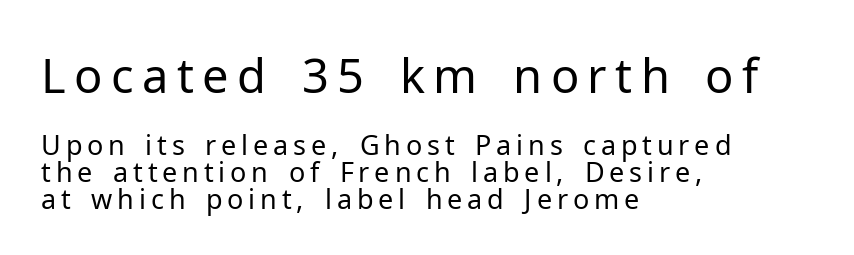
The passage shown is typed in a proportional face where columns would drift. The letters stand straight up with perfectly vertical stems. The typesetter chose a ragged-right arrangement here. Cramped leading. The text was rendered using a sans face with plain stroke endings.
